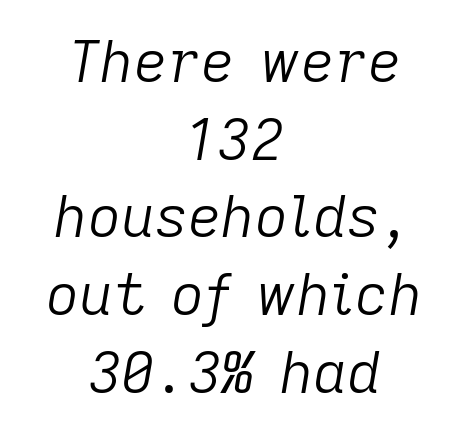
{"italic": "yes", "lean": "right", "slant_degrees": 9, "bold": "no", "weight": "light", "width": "normal", "stroke_contrast": "low", "x_height": "medium", "monospaced": "no", "underline": "no", "align": "center", "line_spacing": "normal", "line_spacing_ratio": 1.34, "letter_spacing": "normal", "letter_spacing_em": 0.0, "glyph_px": 58}
